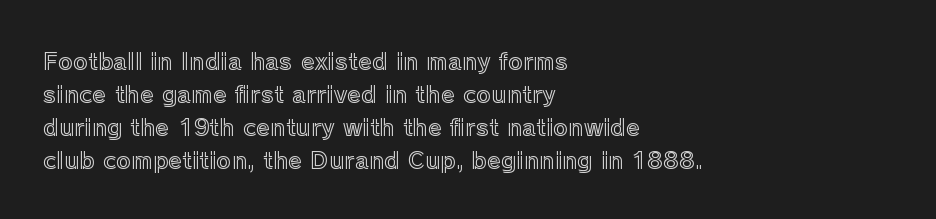
Plain, unruled lines of type. Letter spacing: default. Quick note: interline space is typical. Does the lettering tilt? It doesn't — this is upright. One-word summary of the alignment: left.
